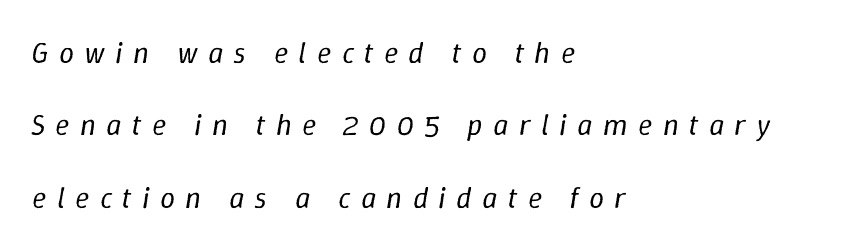
When letters slant like this, we call the style italic. Is this a heavy cut? Hardly; it is regular or lighter. The tracking jumps out immediately: characters are airy and widely separated. The rendering anchors every line to the left-hand side. The words here are not underlined.
